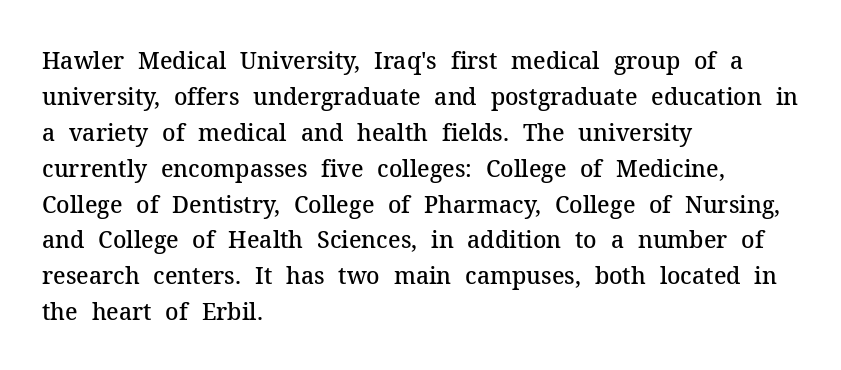
Q: Is the text bold? A: Semi-bold.
Q: Is the text italic (slanted)? A: No, it is upright.
Q: Is the text underlined? A: No.
Q: How is the paragraph aligned? A: Left-aligned.
Q: Is the spacing between letters normal or unusually wide? A: Normal.
Q: Is the spacing between lines tight, normal or loose? A: Normal.
